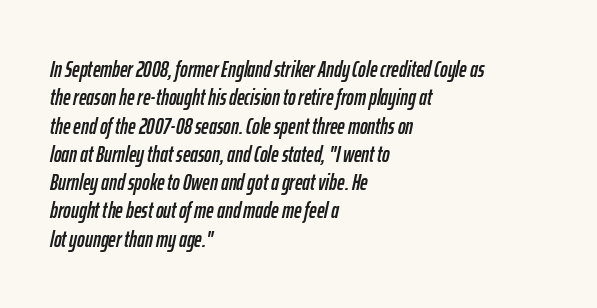
Check the space under the baseline: it is left empty. In terms of letterspacing, this is plain default setting. The axis of the letterforms is tilted away from vertical. Horizontal alignment here is leftward, the default for most running prose.
